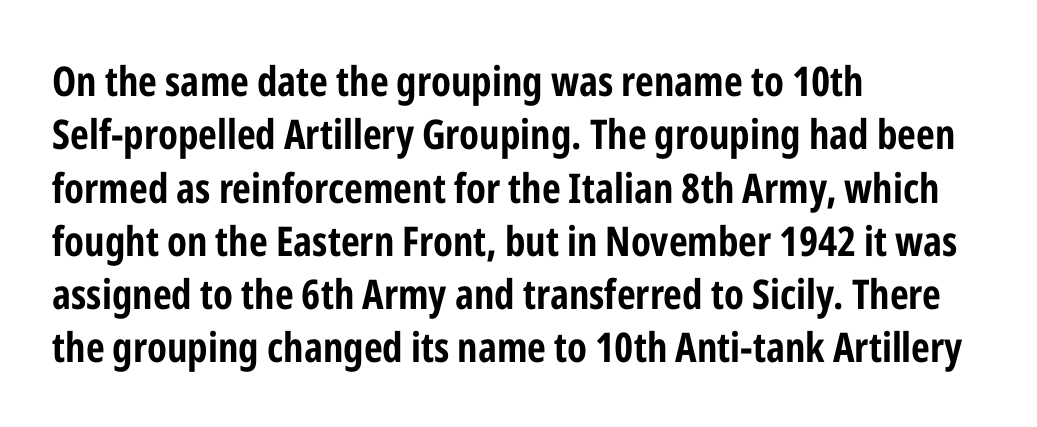
The ragged edge is on the right, which tells us the setting is flush left. Do the characters align in a grid? No, the font is proportional. Nothing sits at the stroke ends, so this counts as sans-serif. Plain, unruled lines of type. Vertically, the passage feels balanced, rows spaced as you'd expect. The face used here is rendered with its standard letterfit.
